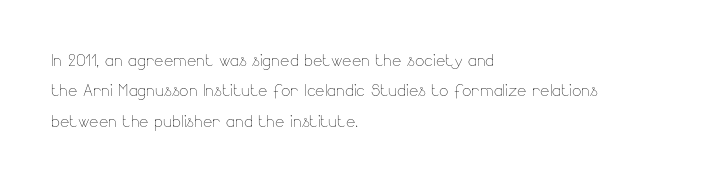
The image shows 22 px text type, upright; set left-aligned, normal line spacing (1.38x), normal letter spacing, not underlined.
